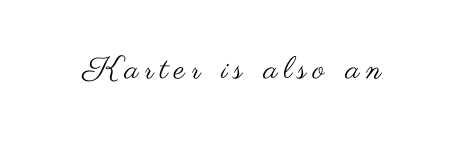
The image shows 31 px regular-weight, wide sans-serif type; set unusually wide letter spacing (+0.2 em), not underlined; medium stroke contrast and a small x-height.
